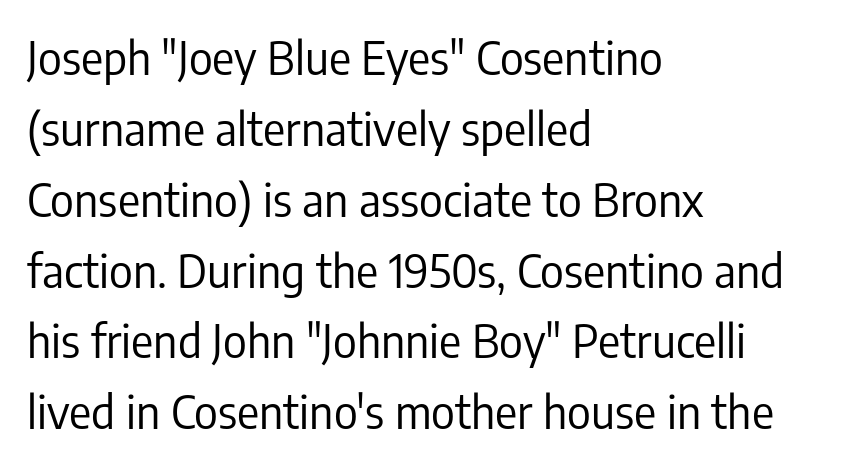
The image shows 46 px regular-weight, condensed sans-serif type, upright; set left-aligned, normal line spacing (1.54x), normal letter spacing, not underlined; low stroke contrast and a medium x-height.
